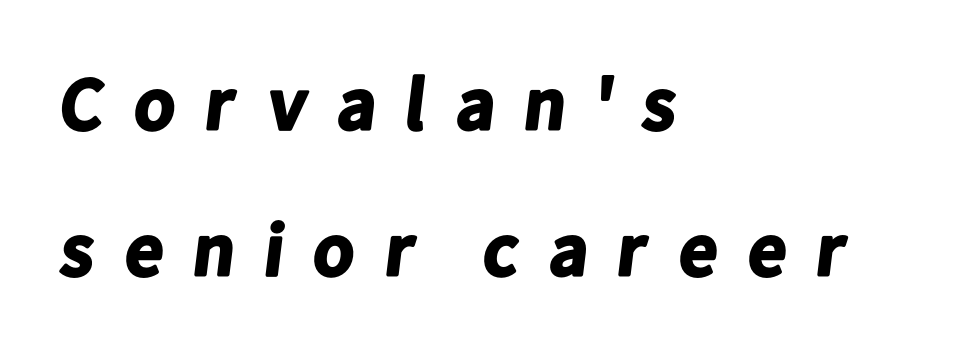
{"serif": "no", "bold": "yes", "weight": "bold", "width": "normal", "stroke_contrast": "low", "x_height": "medium", "monospaced": "no", "underline": "no", "align": "left", "line_spacing": "loose", "line_spacing_ratio": 1.95, "letter_spacing": "wide", "letter_spacing_em": 0.33, "glyph_px": 75}
